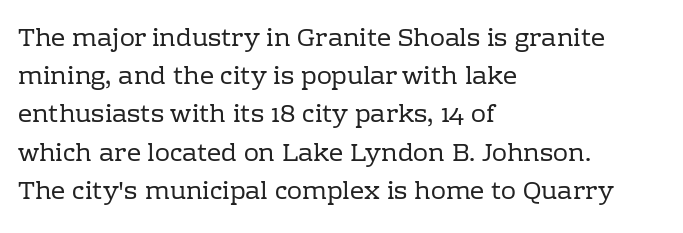
The glyphs are unaccompanied by any horizontal stroke below them. Posture: vertical. These lines keep a tight, regular rhythm from letter to letter. Interline gaps are of average width in this sample. The paragraph shown leans on its left margin.
